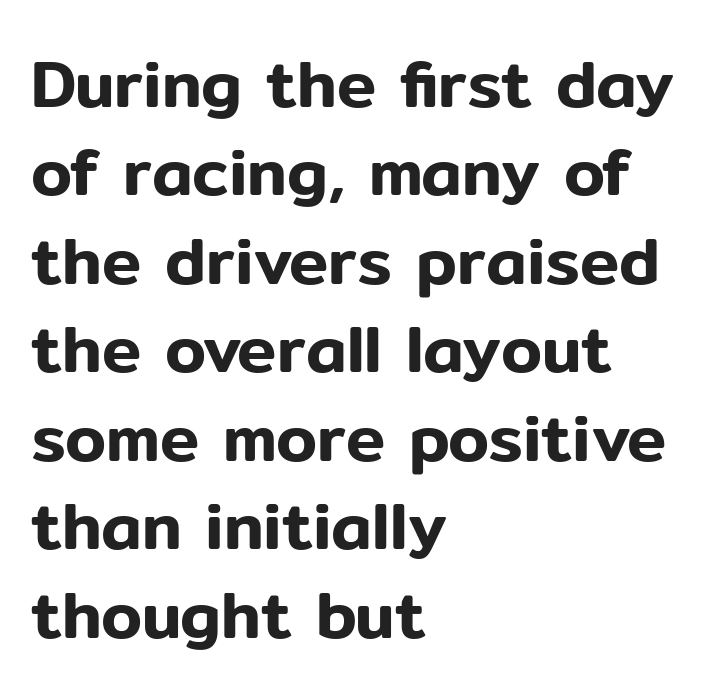
The image shows 66 px sans-serif type, upright; set left-aligned, normal line spacing (1.34x), normal letter spacing, not underlined; low stroke contrast and a medium x-height.
